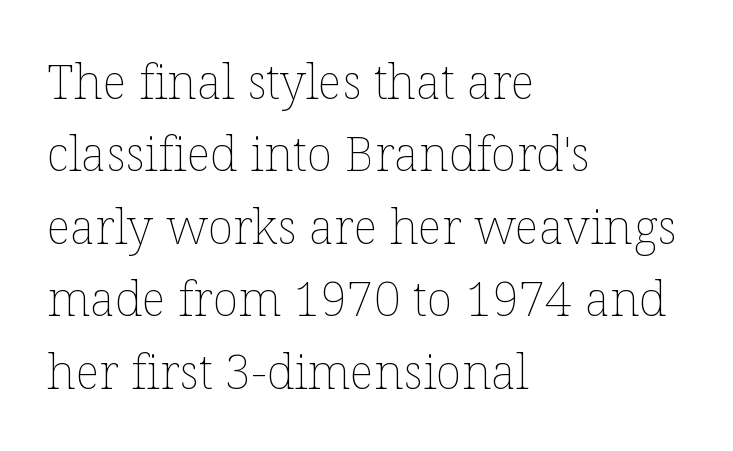
{"italic": "no", "bold": "no", "weight": "thin", "width": "normal", "stroke_contrast": "low", "x_height": "medium", "monospaced": "no", "underline": "no", "align": "left", "line_spacing": "normal", "line_spacing_ratio": 1.51, "letter_spacing": "normal", "letter_spacing_em": 0.0, "glyph_px": 48}
